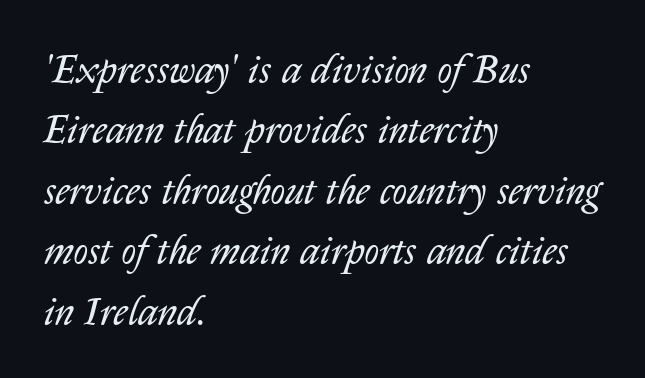
{"italic": "yes", "lean": "right", "slant_degrees": 14, "bold": "no", "weight": "regular", "width": "normal", "stroke_contrast": "low", "x_height": "medium", "monospaced": "no", "underline": "no", "align": "left", "line_spacing": "normal", "line_spacing_ratio": 1.51, "letter_spacing": "normal", "letter_spacing_em": 0.0, "glyph_px": 40}
